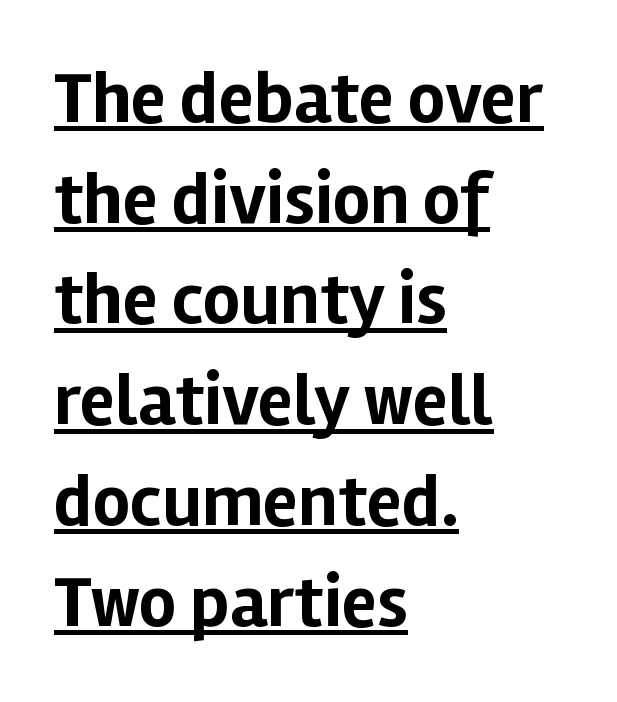
Q: Is the text bold? A: Yes.
Q: Is the text italic (slanted)? A: No, it is upright.
Q: Is the typeface a serif or a sans-serif typeface? A: Sans-serif.
Q: Is the text underlined? A: Yes.
Q: How is the paragraph aligned? A: Left-aligned.
Q: Is the spacing between letters normal or unusually wide? A: Normal.
Q: Is the spacing between lines tight, normal or loose? A: Normal.
Q: Width (condensed, normal, or wide)? A: Normal.
Q: Stroke contrast? A: Low.
Q: x-height? A: Medium.
Q: Monospaced? A: No.
